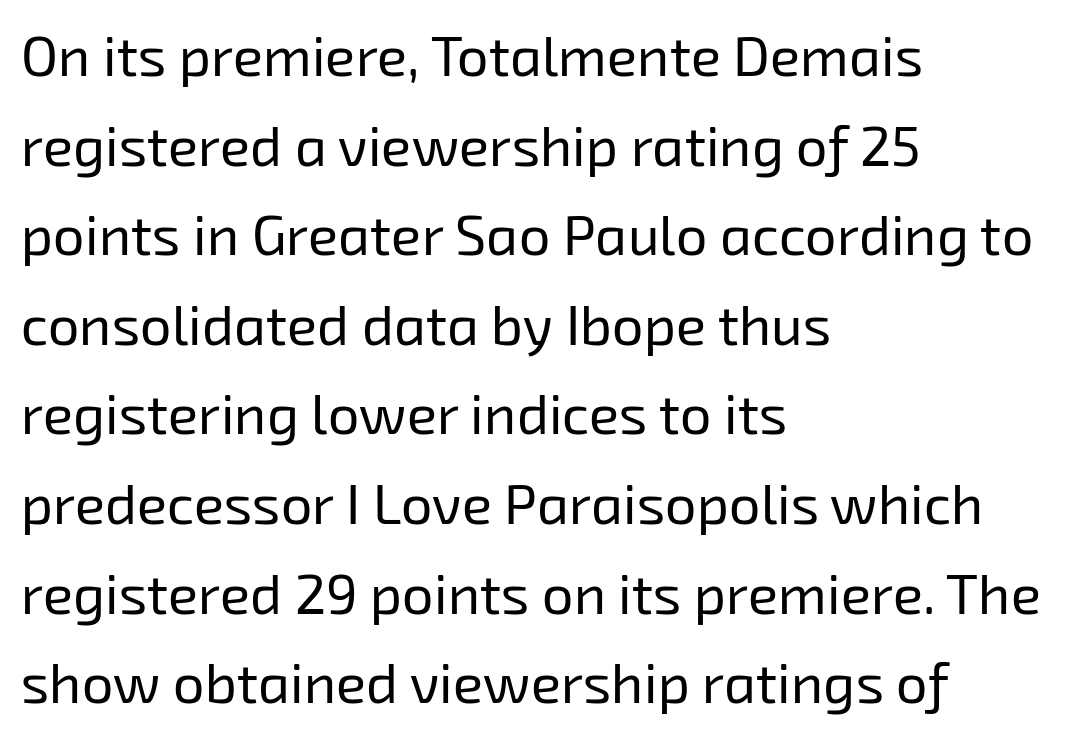
Q: Is the text bold? A: No.
Q: Is the typeface a serif or a sans-serif typeface? A: Sans-serif.
Q: Is the text underlined? A: No.
Q: How is the paragraph aligned? A: Left-aligned.
Q: Is the spacing between letters normal or unusually wide? A: Normal.
Q: Is the spacing between lines tight, normal or loose? A: Normal.
Q: Width (condensed, normal, or wide)? A: Normal.
Q: Stroke contrast? A: Low.
Q: x-height? A: Medium.
Q: Monospaced? A: No.
